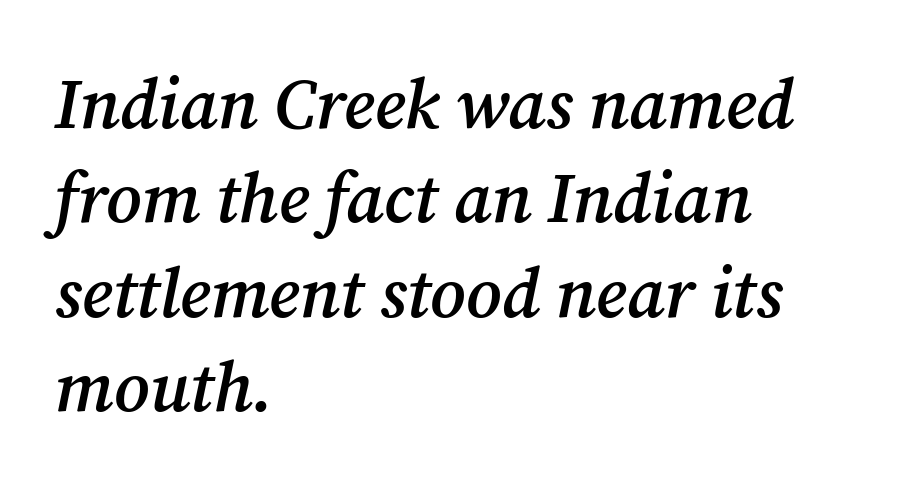
Q: Is the text bold? A: Semi-bold.
Q: Is the text italic (slanted)? A: Yes, it leans right by about 12 degrees.
Q: Is the typeface a serif or a sans-serif typeface? A: Serif.
Q: Is the text underlined? A: No.
Q: How is the paragraph aligned? A: Left-aligned.
Q: Is the spacing between letters normal or unusually wide? A: Normal.
Q: Is the spacing between lines tight, normal or loose? A: Normal.
Q: Width (condensed, normal, or wide)? A: Normal.
Q: Stroke contrast? A: Medium.
Q: x-height? A: Medium.
Q: Monospaced? A: No.
